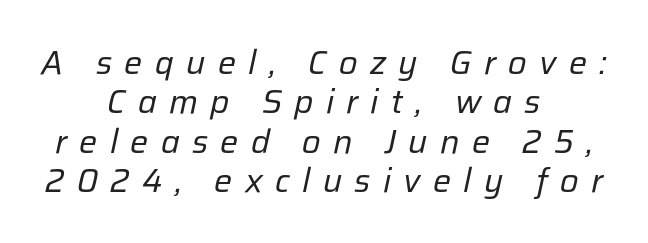
Observe the wide spacing: letters keep a clear distance from each other. A quiet, ordinary-to-light weight characterises the typeface. These lines are rendered in a variable-pitch font. Rendered with sloped, italic letterforms.
